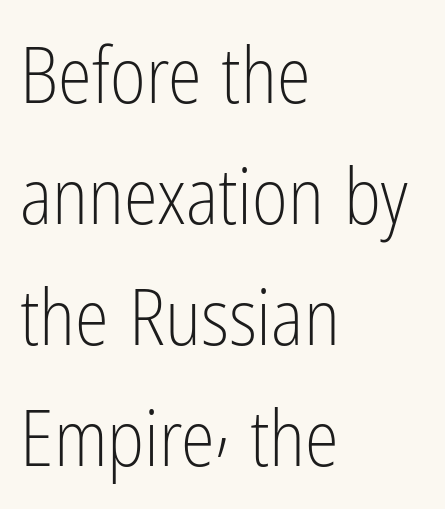
The image shows 77 px light, condensed sans-serif type, upright; set left-aligned, normal line spacing (1.57x), normal letter spacing, not underlined; low stroke contrast and a medium x-height.
